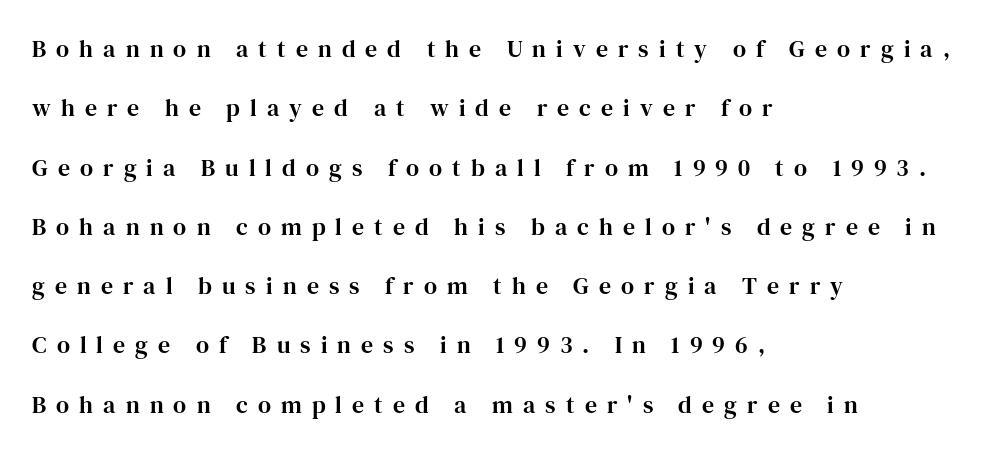
Q: Is the text italic (slanted)? A: No, it is upright.
Q: Is the text underlined? A: No.
Q: How is the paragraph aligned? A: Left-aligned.
Q: Is the spacing between letters normal or unusually wide? A: Unusually wide.
Q: Is the spacing between lines tight, normal or loose? A: Loose.
